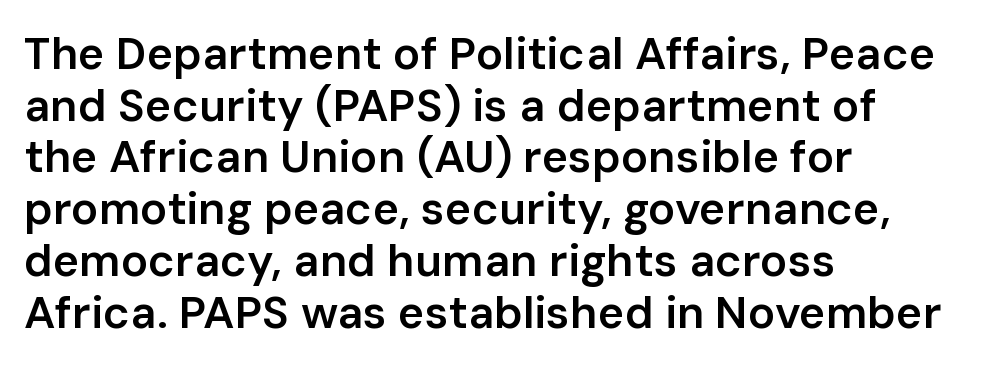
Does extra space separate the letters? No, they use regular spacing. Successive baselines arrive quickly, one right under another. Caption: semibold face, moderately heavy strokes. The specimen reads as upright at a glance. Words float on clear page, feet unadorned.
